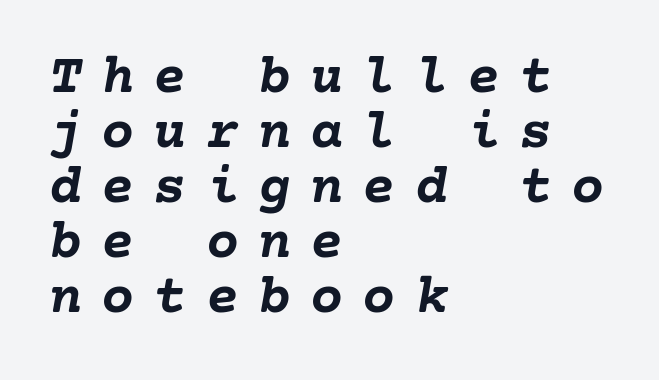
Q: Is the text bold? A: Yes.
Q: Is the text italic (slanted)? A: Yes, it leans right by about 10 degrees.
Q: Is the text underlined? A: No.
Q: How is the paragraph aligned? A: Left-aligned.
Q: Is the spacing between letters normal or unusually wide? A: Unusually wide.
Q: Is the spacing between lines tight, normal or loose? A: Tight.
Q: Width (condensed, normal, or wide)? A: Normal.
Q: Stroke contrast? A: Low.
Q: x-height? A: Medium.
